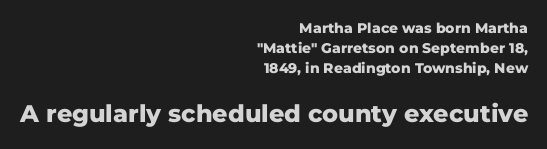
Descender tails drop into unmarked territory. Students, observe: this is what conventionally led text looks like. Unlike italic type, these characters show no tilt at all. This sample is right-justified, so line beginnings fall wherever the words allow. Here the second block reads like a headline and the first like body copy. Pretty heavy lettering here — definitely bold.
